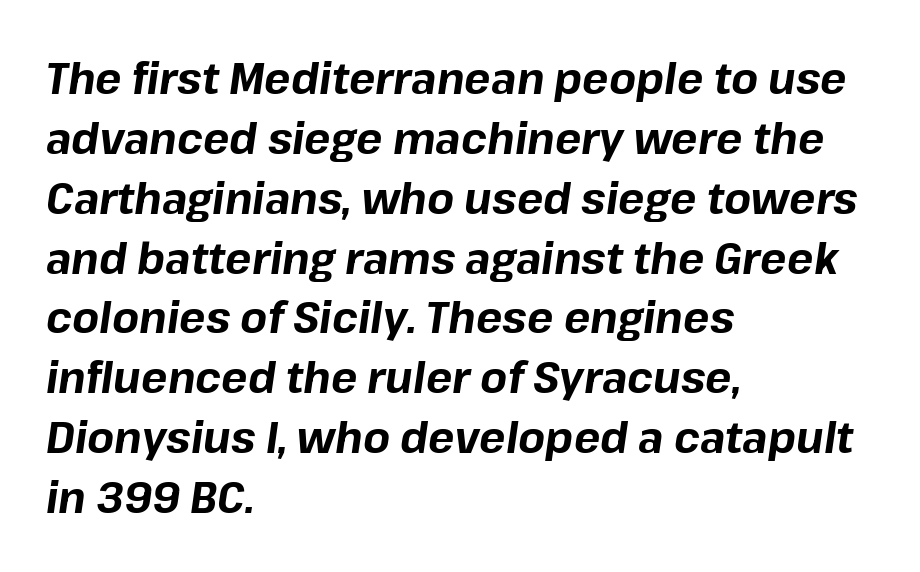
{"italic": "yes", "lean": "right", "slant_degrees": 8, "bold": "yes", "weight": "bold", "width": "normal", "stroke_contrast": "low", "x_height": "medium", "monospaced": "no", "underline": "no", "align": "left", "line_spacing": "normal", "line_spacing_ratio": 1.36, "letter_spacing": "normal", "letter_spacing_em": 0.0, "glyph_px": 44}
